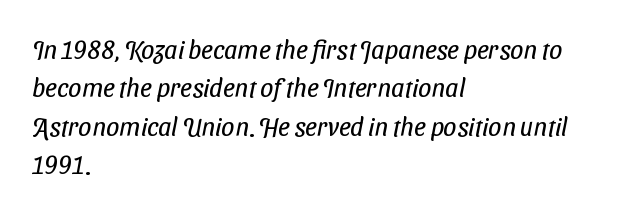
Observe the ordinary spacing: letters are neighbours, not strangers. Ink coverage per letter is moderate at most. The lines are quadded left. Does the leading feel generous? No, just average.
